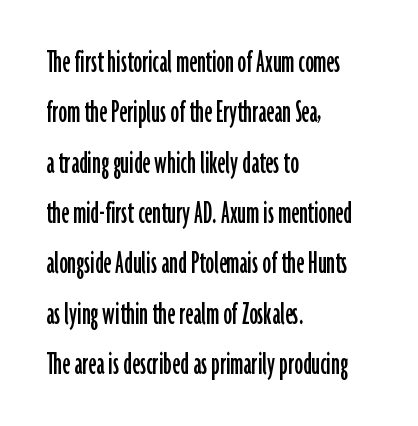
The image shows 34 px condensed sans-serif type, upright; set left-aligned, normal line spacing (1.48x), normal letter spacing, not underlined; low stroke contrast and a medium x-height.
